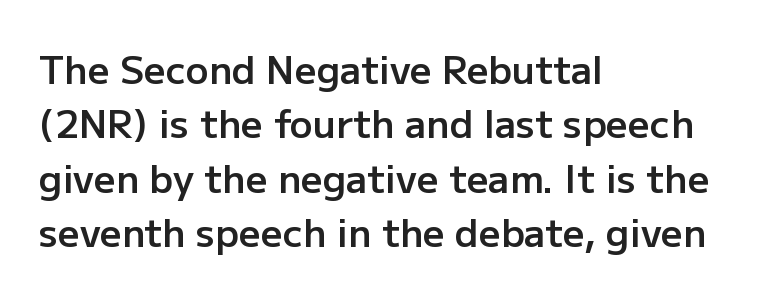
To sum up the face: it is a sans, with no serifs. Horizontal bands of white between lines are of average thickness. The font is running at a semibold setting, under full bold. No word sits above an underline. The typesetter chose a ragged-right arrangement here.
